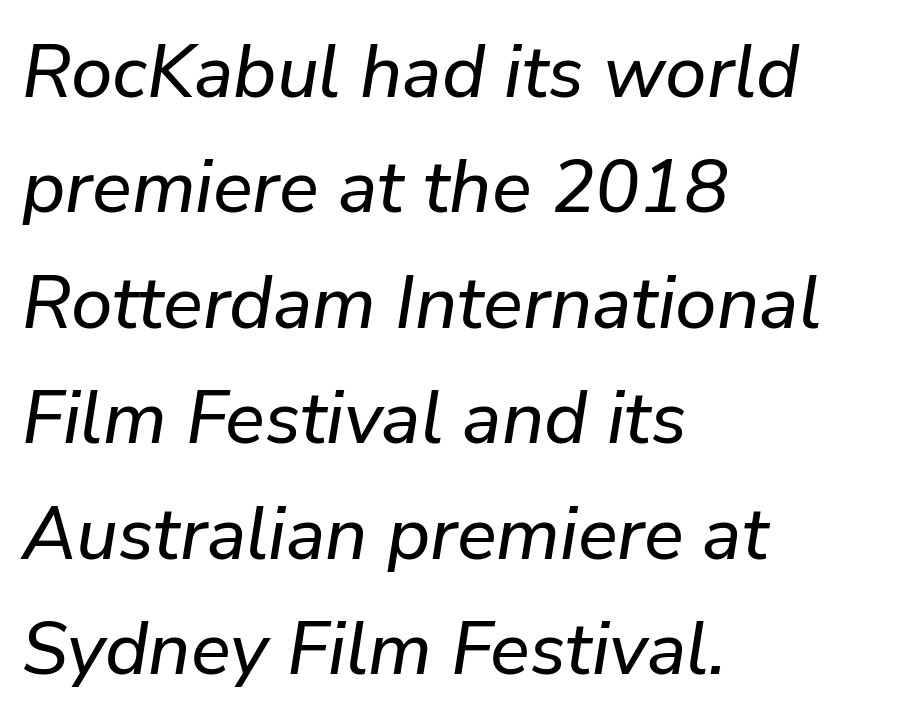
Characters follow at the spacing the type designer built in. Character widths vary here, with narrow letters taking less room than wide ones. The string is rendered with underlining switched off. Each line starts at the same left margin while the right side varies.
